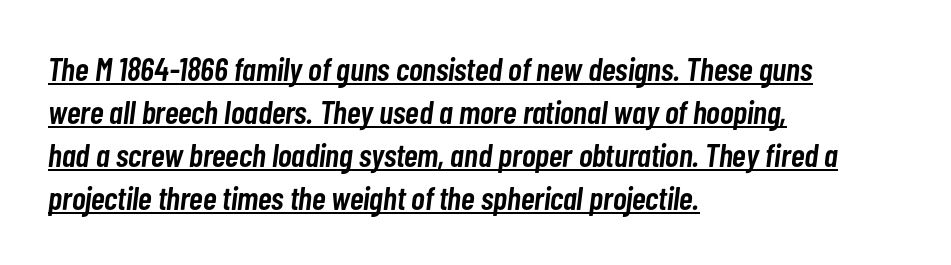
The image shows 33 px semibold, condensed type, italic (leaning right); set left-aligned, normal line spacing (1.3x), normal letter spacing, underlined; low stroke contrast and a medium x-height.
